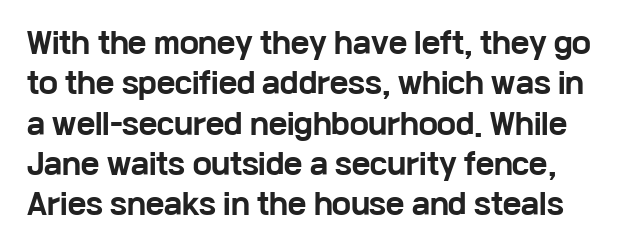
Regarding leading, the lines here are spaced in the standard way. Spacing verdict: proportional, widths tailored to each character. Students, this is bold: see how much ink each stroke carries. The specimen omits any rule beneath the text block's lines. You can tell it's not italic because the verticals are truly vertical. The face used here is a sans, in the tradition of grotesques and geometrics.
